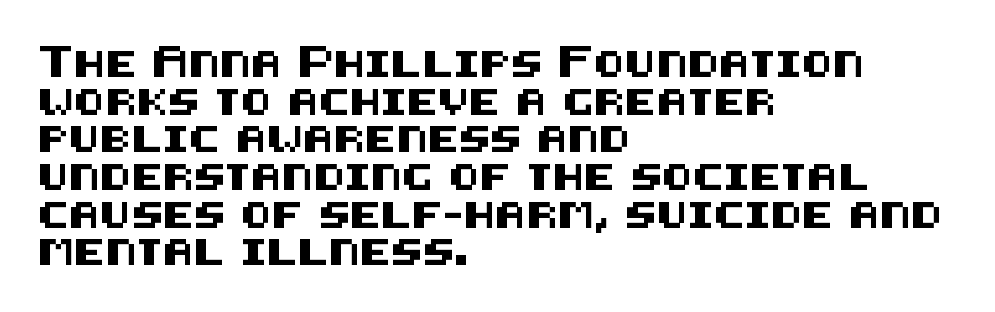
{"italic": "no", "underline": "no", "align": "left", "line_spacing": "normal", "line_spacing_ratio": 1.45, "letter_spacing": "normal", "letter_spacing_em": 0.0, "glyph_px": 26}
